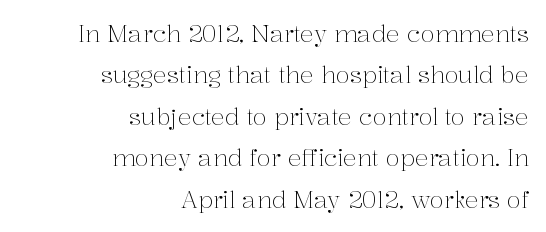
Layout note: lines flush right. This is the regular roman posture of the typeface. In terms of letterspacing, this is plain default setting. Type without underlining.
